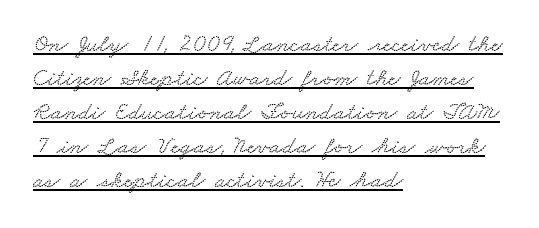
Q: Is the text underlined? A: Yes.
Q: How is the paragraph aligned? A: Left-aligned.
Q: Is the spacing between letters normal or unusually wide? A: Normal.
Q: Is the spacing between lines tight, normal or loose? A: Normal.
